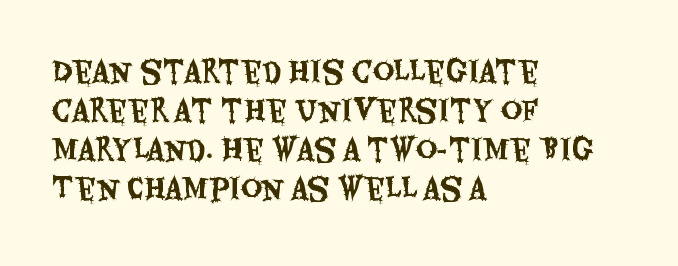
The image shows 29 px condensed sans-serif type, upright; set left-aligned, normal line spacing (1.35x), normal letter spacing, not underlined; medium stroke contrast and a large x-height.
